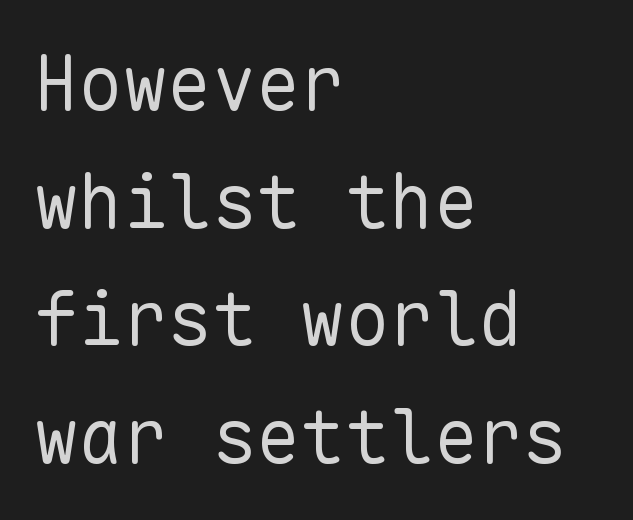
Q: Is the text bold? A: No.
Q: Is the text italic (slanted)? A: No, it is upright.
Q: Is the typeface a serif or a sans-serif typeface? A: Sans-serif.
Q: Is the text underlined? A: No.
Q: How is the paragraph aligned? A: Left-aligned.
Q: Is the spacing between letters normal or unusually wide? A: Normal.
Q: Is the spacing between lines tight, normal or loose? A: Normal.
Q: Width (condensed, normal, or wide)? A: Normal.
Q: Stroke contrast? A: Low.
Q: x-height? A: Medium.
Q: Monospaced? A: Yes.
